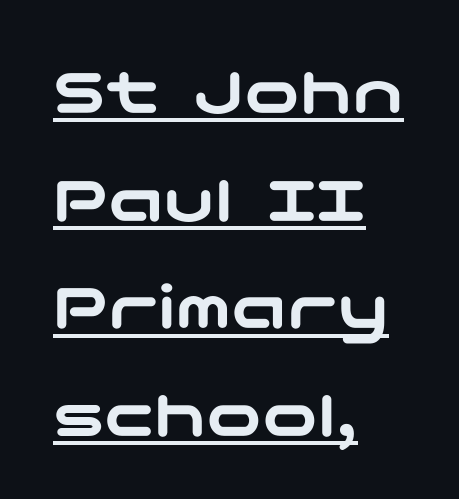
Q: Is the text italic (slanted)? A: No, it is upright.
Q: Is the typeface a serif or a sans-serif typeface? A: Sans-serif.
Q: Is the text underlined? A: Yes.
Q: How is the paragraph aligned? A: Left-aligned.
Q: Is the spacing between letters normal or unusually wide? A: Normal.
Q: Is the spacing between lines tight, normal or loose? A: Normal.
Q: Width (condensed, normal, or wide)? A: Wide.
Q: Stroke contrast? A: Low.
Q: x-height? A: Medium.
